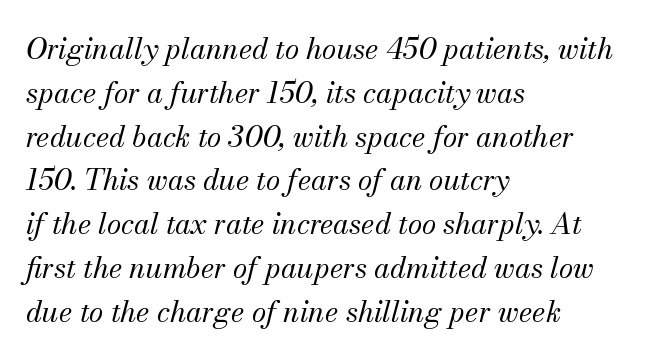
The image shows 29 px regular-weight serif type, italic (leaning right); set left-aligned, normal line spacing (1.51x), normal letter spacing, not underlined; medium stroke contrast and a small x-height.
